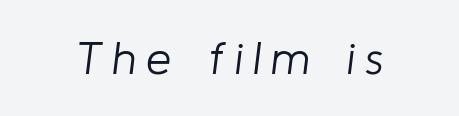
In terms of letterspacing, this is a distinctly airy, spread setting. Words float on clear page, feet unadorned. Note the varied advance widths — an 'i' is clearly narrower than an 'm'. The weight would be labelled regular, book, light, or lighter still.
